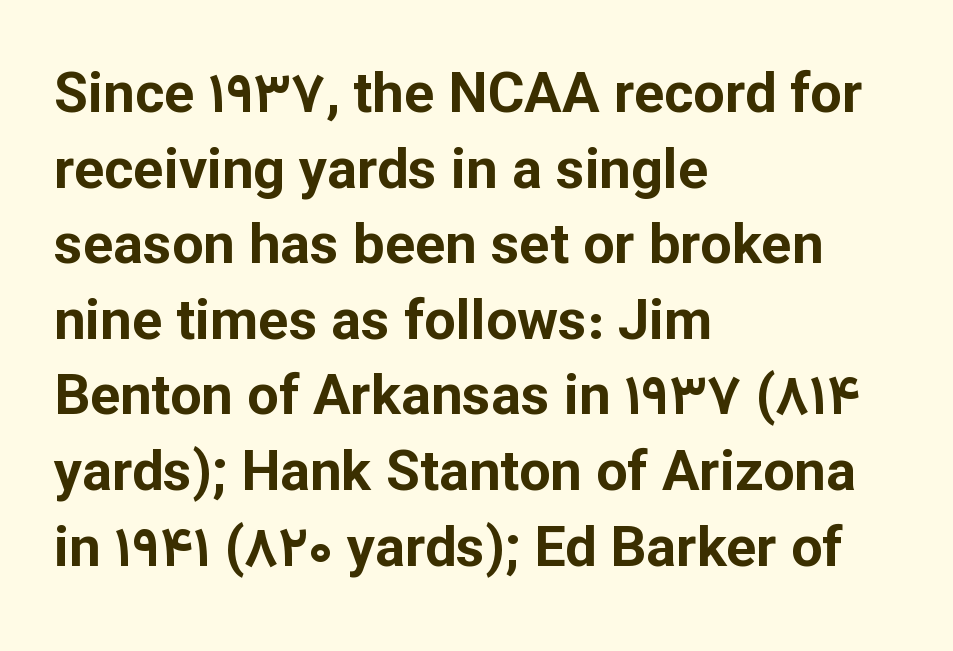
Q: Is the text bold? A: Yes.
Q: Is the text italic (slanted)? A: No, it is upright.
Q: Is the typeface a serif or a sans-serif typeface? A: Sans-serif.
Q: Is the text underlined? A: No.
Q: How is the paragraph aligned? A: Left-aligned.
Q: Is the spacing between letters normal or unusually wide? A: Normal.
Q: Is the spacing between lines tight, normal or loose? A: Normal.
Q: Width (condensed, normal, or wide)? A: Normal.
Q: Stroke contrast? A: Low.
Q: x-height? A: Medium.
Q: Monospaced? A: No.
